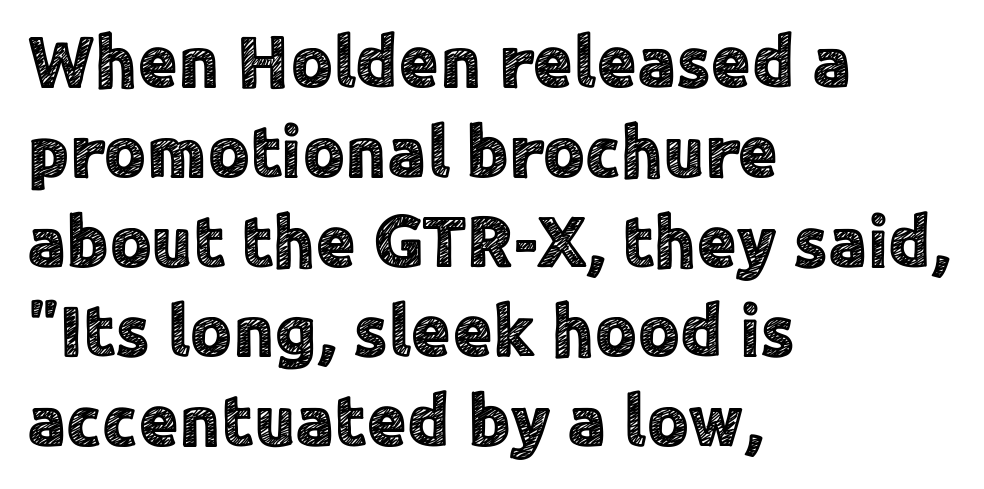
{"serif": "no", "italic": "no", "width": "normal", "x_height": "medium", "monospaced": "no", "underline": "no", "align": "left", "line_spacing_ratio": 1.23, "letter_spacing": "normal", "letter_spacing_em": 0.0, "glyph_px": 73}
